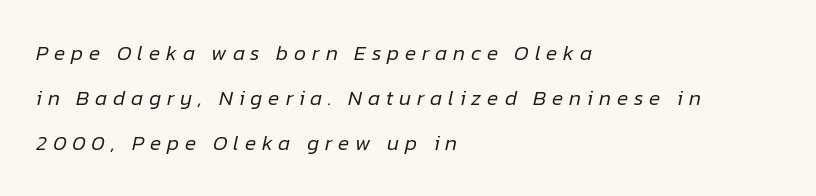
The image shows 21 px text type, italic (leaning right); set left-aligned, loose line spacing (2.15x), unusually wide letter spacing (+0.28 em), not underlined.
